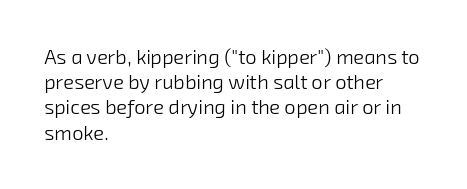
Q: Is the text bold? A: No.
Q: Is the text underlined? A: No.
Q: How is the paragraph aligned? A: Left-aligned.
Q: Is the spacing between letters normal or unusually wide? A: Normal.
Q: Is the spacing between lines tight, normal or loose? A: Normal.
